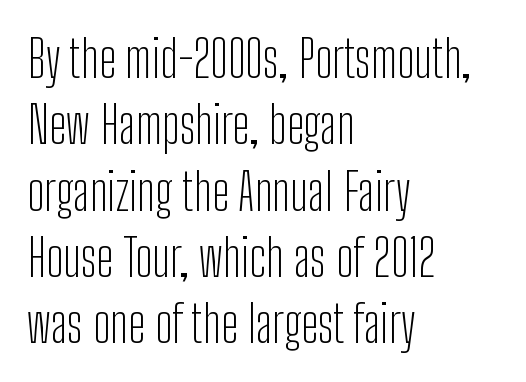
Nothing heavy about these letters — not bold at all. Honestly, the row spacing looks completely unremarkable. The rag falls on the right side of this text block. Is this a fixed-width face? No — the glyphs have proportional, varying widths. The specimen reads as upright at a glance. The passage shown is not underscored anywhere.
